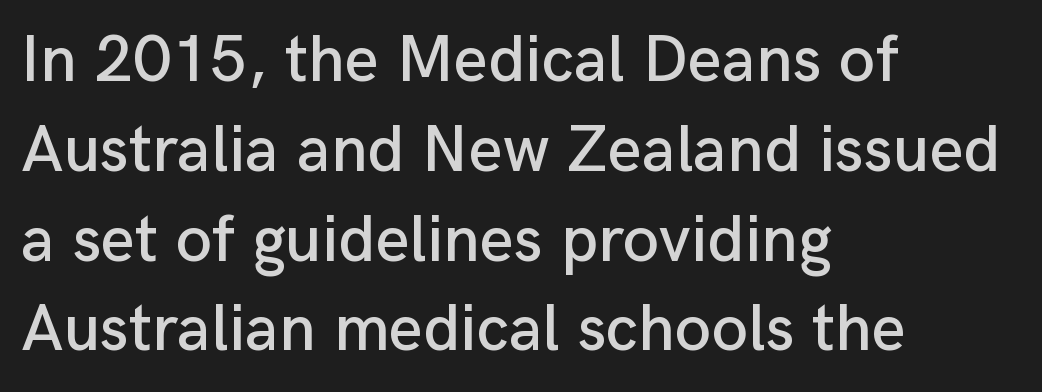
The image shows 66 px sans-serif type, upright; set left-aligned, normal line spacing (1.36x), normal letter spacing, not underlined; low stroke contrast and a medium x-height.
